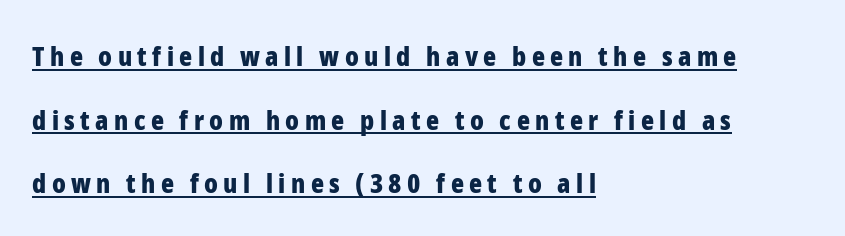
Q: Is the text bold? A: Yes.
Q: Is the text italic (slanted)? A: No, it is upright.
Q: Is the text underlined? A: Yes.
Q: How is the paragraph aligned? A: Left-aligned.
Q: Is the spacing between letters normal or unusually wide? A: Unusually wide.
Q: Is the spacing between lines tight, normal or loose? A: Loose.
